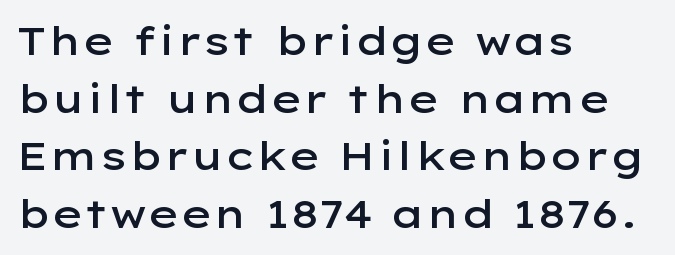
Q: Is the text bold? A: Semi-bold.
Q: Is the text italic (slanted)? A: No, it is upright.
Q: Is the typeface a serif or a sans-serif typeface? A: Sans-serif.
Q: Is the text underlined? A: No.
Q: How is the paragraph aligned? A: Left-aligned.
Q: Is the spacing between letters normal or unusually wide? A: Normal.
Q: Is the spacing between lines tight, normal or loose? A: Normal.
Q: Width (condensed, normal, or wide)? A: Wide.
Q: Stroke contrast? A: Low.
Q: x-height? A: Medium.
Q: Monospaced? A: No.
